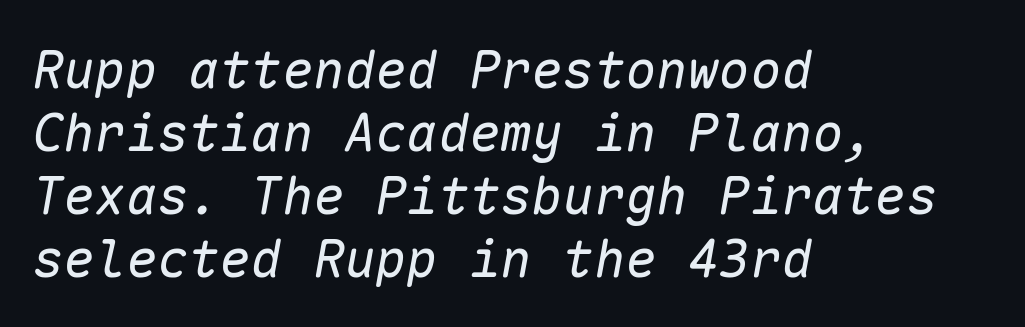
{"italic": "yes", "lean": "right", "slant_degrees": 10, "bold": "no", "weight": "regular", "width": "normal", "stroke_contrast": "low", "x_height": "medium", "monospaced": "yes", "underline": "no", "align": "left", "line_spacing_ratio": 1.21, "letter_spacing": "normal", "letter_spacing_em": 0.0, "glyph_px": 52}
